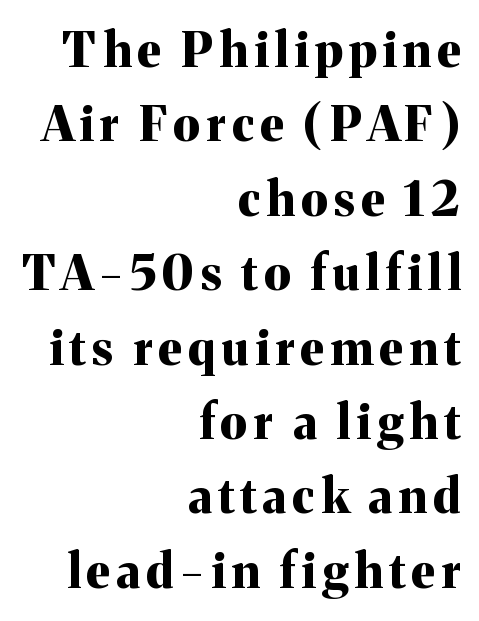
{"serif": "yes", "italic": "no", "bold": "yes", "weight": "bold", "width": "normal", "stroke_contrast": "medium", "x_height": "medium", "monospaced": "no", "underline": "no", "align": "right", "line_spacing": "normal", "line_spacing_ratio": 1.55, "glyph_px": 48}
